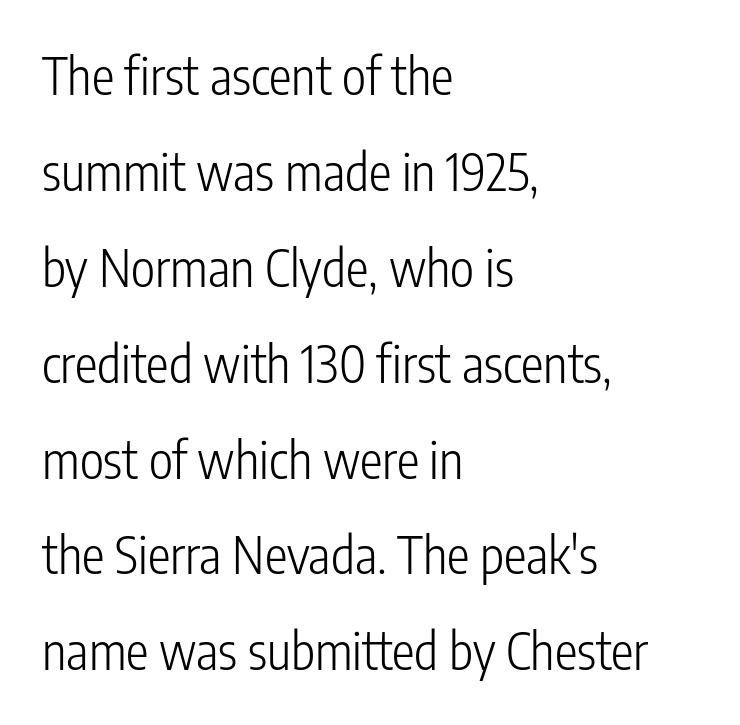
The rendering uses natural spacing where letterforms have individual widths. Words appear dense and cohesive because spacing is normal. Weight class: somewhere from thin through regular. Nope, no serifs anywhere on these letters. Bare-footed words on every line.
